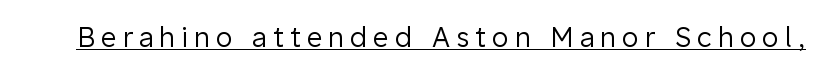
The image shows 27 px text type, upright; set unusually wide letter spacing (+0.23 em), underlined.
